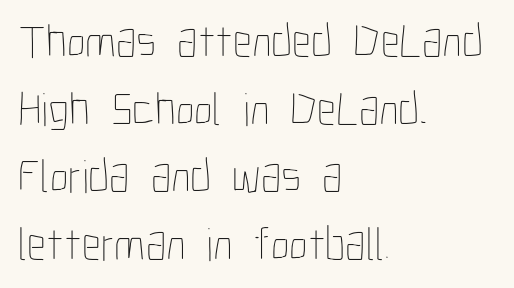
{"italic": "no", "bold": "no", "weight": "thin", "width": "condensed", "stroke_contrast": "low", "x_height": "medium", "monospaced": "no", "underline": "no", "align": "left", "line_spacing": "normal", "line_spacing_ratio": 1.44, "letter_spacing": "normal", "letter_spacing_em": 0.0, "glyph_px": 47}
